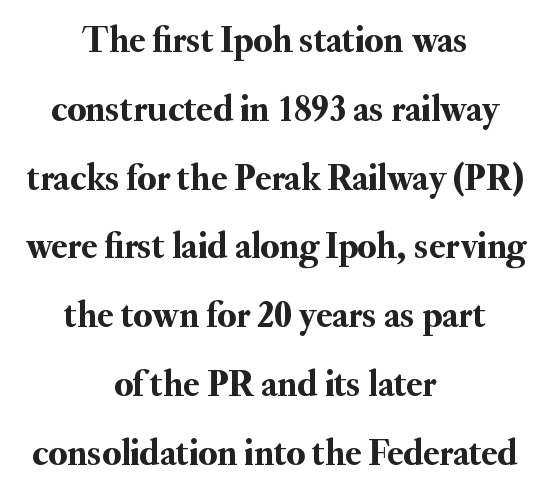
{"serif": "yes", "italic": "no", "width": "normal", "stroke_contrast": "medium", "x_height": "small", "monospaced": "no", "underline": "no", "align": "center", "line_spacing_ratio": 1.86, "letter_spacing": "normal", "letter_spacing_em": 0.0, "glyph_px": 37}
